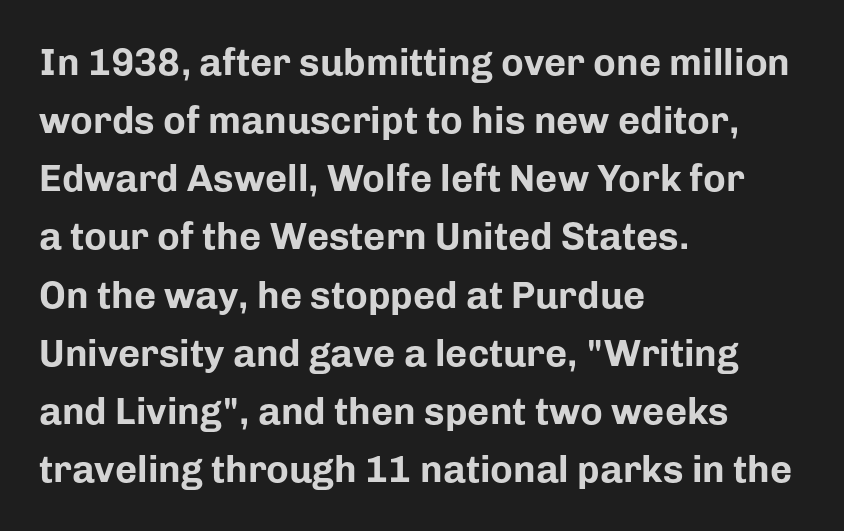
The passage shown is not underscored anywhere. This sample uses a sans-serif face. Upright lettering throughout. Typeset ragged right — the left edge is the straight one.
